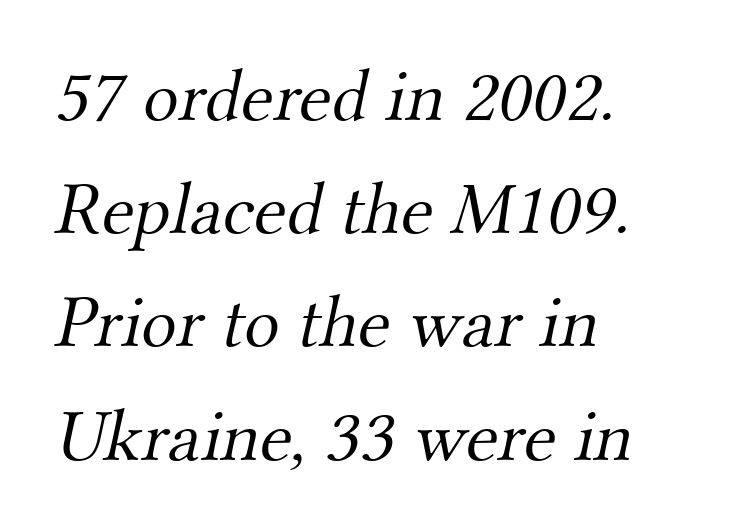
Rule under the text: the space is simply empty. Observe the serifs anchoring each vertical stroke in this sample. Each line starts at the same left margin while the right side varies. What stands out about the letter spacing? Nothing — it is the standard amount. No letter is thick-stroked: the sample isn't bold. Varying glyph widths throughout — classic text-font behaviour.
